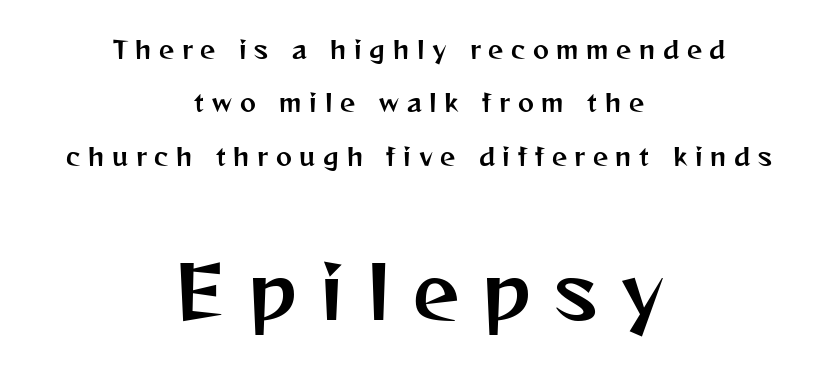
The image shows 73 px sans-serif type, upright; set centered, loose line spacing (2.22x), unusually wide letter spacing (+0.32 em), not underlined; the second (bottom) block is 3.04x larger; medium stroke contrast and a medium x-height.
